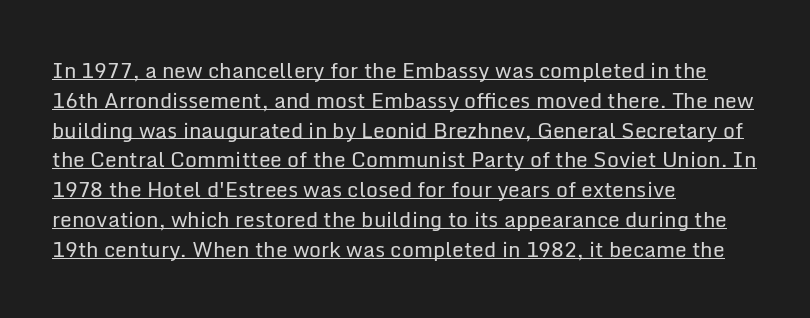
The image shows 21 px text type, upright; set left-aligned, normal line spacing (1.42x), normal letter spacing, underlined.
